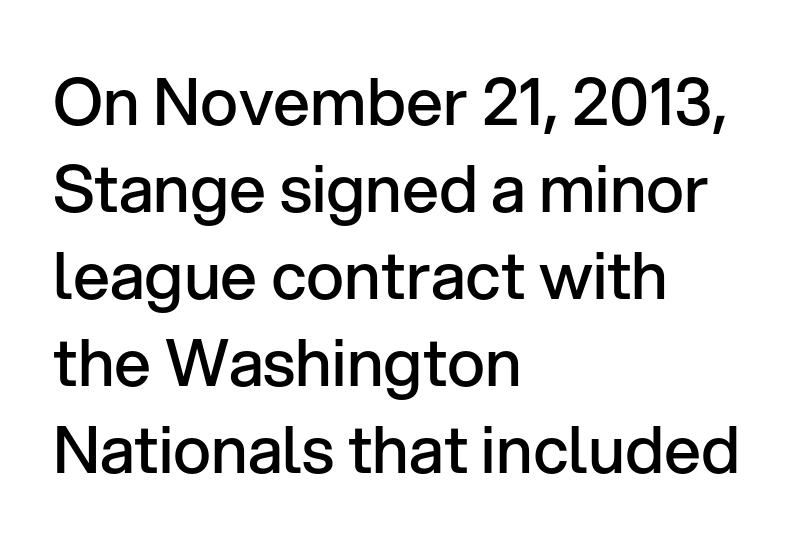
Q: Is the text bold? A: Semi-bold.
Q: Is the text italic (slanted)? A: No, it is upright.
Q: Is the typeface a serif or a sans-serif typeface? A: Sans-serif.
Q: Is the text underlined? A: No.
Q: How is the paragraph aligned? A: Left-aligned.
Q: Is the spacing between letters normal or unusually wide? A: Normal.
Q: Is the spacing between lines tight, normal or loose? A: Normal.
Q: Width (condensed, normal, or wide)? A: Normal.
Q: Stroke contrast? A: Low.
Q: x-height? A: Medium.
Q: Monospaced? A: No.
